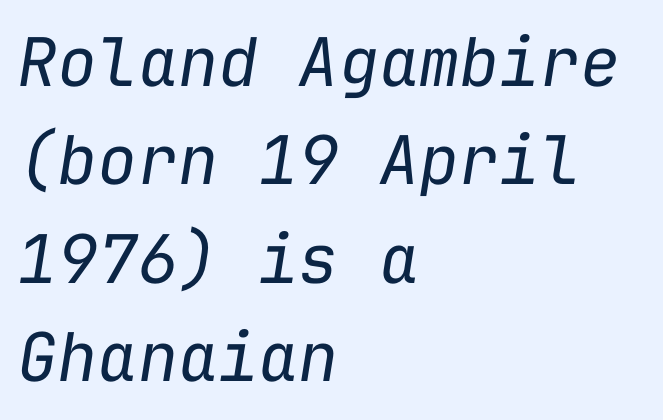
{"italic": "yes", "lean": "right", "slant_degrees": 9, "bold": "no", "weight": "regular", "width": "normal", "stroke_contrast": "low", "x_height": "medium", "monospaced": "yes", "underline": "no", "align": "left", "line_spacing": "normal", "line_spacing_ratio": 1.47, "letter_spacing": "normal", "letter_spacing_em": 0.0, "glyph_px": 67}
